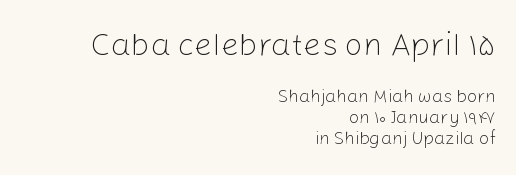
Q: Is the text bold? A: No.
Q: Is the text italic (slanted)? A: No, it is upright.
Q: Is the typeface a serif or a sans-serif typeface? A: Sans-serif.
Q: Is the text underlined? A: No.
Q: How is the paragraph aligned? A: Right-aligned.
Q: Is the spacing between letters normal or unusually wide? A: Normal.
Q: Is the spacing between lines tight, normal or loose? A: Tight.
Q: Which block of text is set in a larger size, the first (top) or the second (bottom)? A: The first (top) one.
Q: Width (condensed, normal, or wide)? A: Normal.
Q: Stroke contrast? A: Low.
Q: x-height? A: Medium.
Q: Monospaced? A: No.
